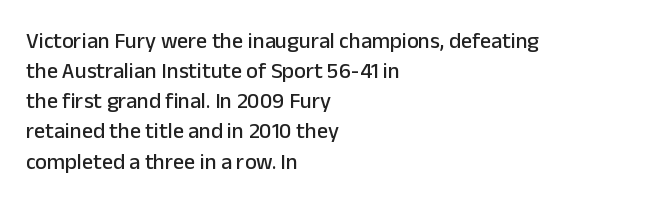
The lettering stays uniformly vertical, giving the passage a roman look. The text block is weighted toward the left margin, trailing off unevenly rightward. A typesetter would call this zero additional tracking. Evenly set lines give the paragraph a standard silhouette.
